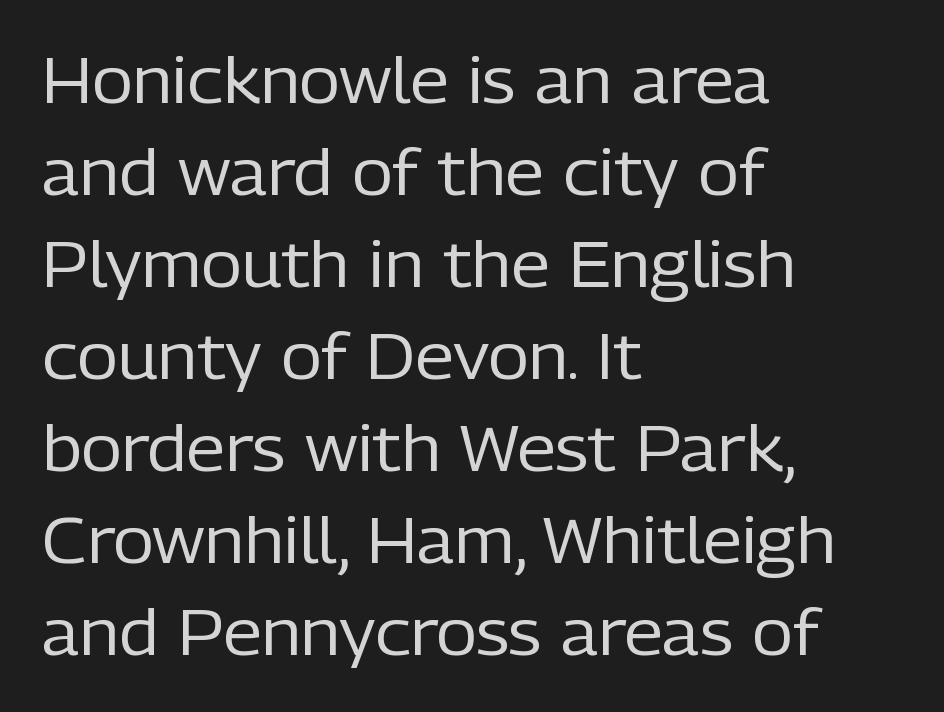
Decoration check: the copy has no underline. The text block is weighted toward the left margin, trailing off unevenly rightward. Each letter's strokes conclude bluntly, with no projecting serifs. Vertical stems look standard width or narrower in stroke.
